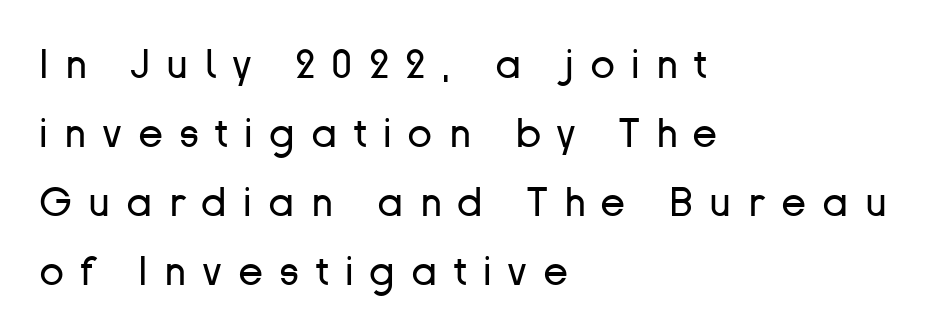
Q: Is the text bold? A: No.
Q: Is the text italic (slanted)? A: No, it is upright.
Q: Is the typeface a serif or a sans-serif typeface? A: Sans-serif.
Q: Is the text underlined? A: No.
Q: How is the paragraph aligned? A: Left-aligned.
Q: Is the spacing between letters normal or unusually wide? A: Unusually wide.
Q: Is the spacing between lines tight, normal or loose? A: Normal.
Q: Width (condensed, normal, or wide)? A: Normal.
Q: Stroke contrast? A: Low.
Q: x-height? A: Medium.
Q: Monospaced? A: No.
